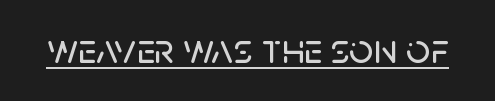
Letter spacing: default. This sample uses an upright cut, with every glyph sitting square on the baseline. Emphasis is given by a line drawn under the lettering. Type style note: lacks serifs. Proportional: the letters do not fall into vertical columns.
